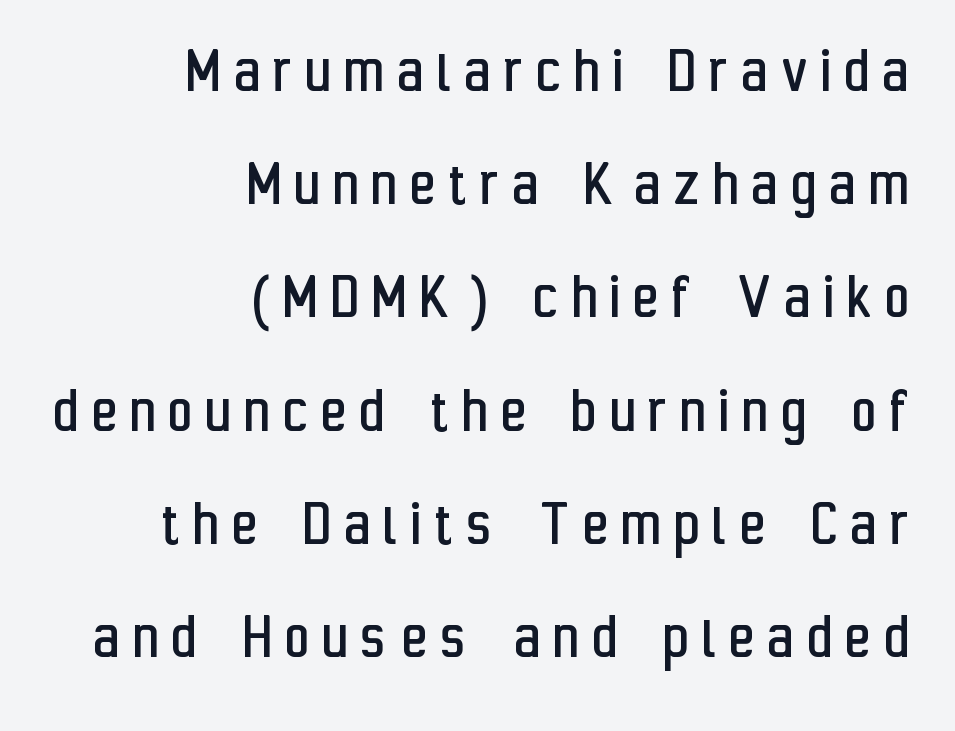
Q: Is the text bold? A: No.
Q: Is the text italic (slanted)? A: No, it is upright.
Q: Is the typeface a serif or a sans-serif typeface? A: Sans-serif.
Q: Is the text underlined? A: No.
Q: How is the paragraph aligned? A: Right-aligned.
Q: Is the spacing between letters normal or unusually wide? A: Unusually wide.
Q: Is the spacing between lines tight, normal or loose? A: Normal.
Q: Width (condensed, normal, or wide)? A: Condensed.
Q: Stroke contrast? A: Low.
Q: x-height? A: Medium.
Q: Monospaced? A: No.
